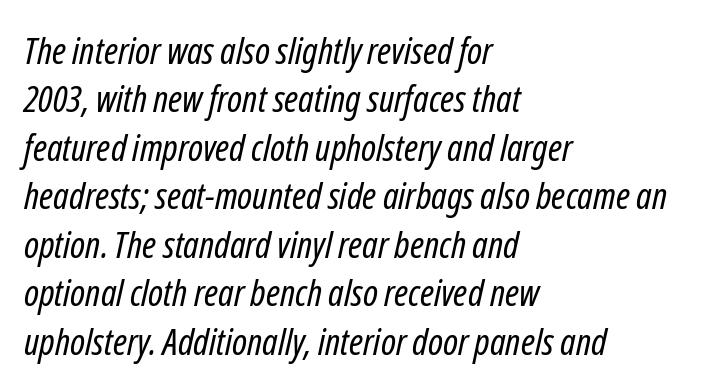
Q: Is the text bold? A: No.
Q: Is the text italic (slanted)? A: Yes, it leans right by about 12 degrees.
Q: Is the text underlined? A: No.
Q: How is the paragraph aligned? A: Left-aligned.
Q: Is the spacing between letters normal or unusually wide? A: Normal.
Q: Is the spacing between lines tight, normal or loose? A: Normal.
Q: Width (condensed, normal, or wide)? A: Condensed.
Q: Stroke contrast? A: Low.
Q: x-height? A: Medium.
Q: Monospaced? A: No.
